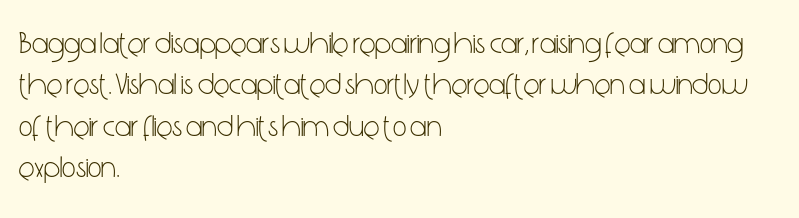
{"serif": "no", "italic": "no", "bold": "no", "weight": "light", "width": "condensed", "stroke_contrast": "low", "x_height": "medium", "monospaced": "no", "underline": "no", "align": "left", "line_spacing": "normal", "line_spacing_ratio": 1.38, "letter_spacing": "normal", "letter_spacing_em": 0.0, "glyph_px": 30}
